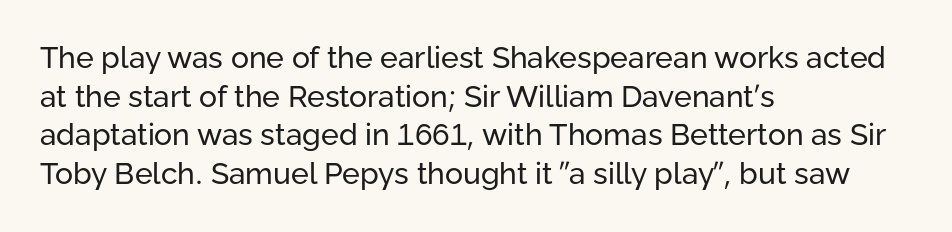
{"serif": "no", "italic": "no", "bold": "no", "weight": "regular", "width": "normal", "stroke_contrast": "low", "x_height": "medium", "monospaced": "no", "underline": "no", "align": "left", "line_spacing": "normal", "line_spacing_ratio": 1.29, "letter_spacing": "normal", "letter_spacing_em": 0.0, "glyph_px": 30}
